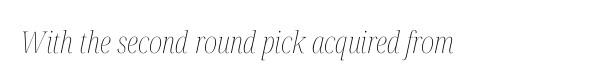
The face used here is proportionally spaced, like ordinary book or web type. There's an unmistakable incline to the writing here. This rendering leaves character spacing at its baseline value. Descenders are the only things crossing below the line.
